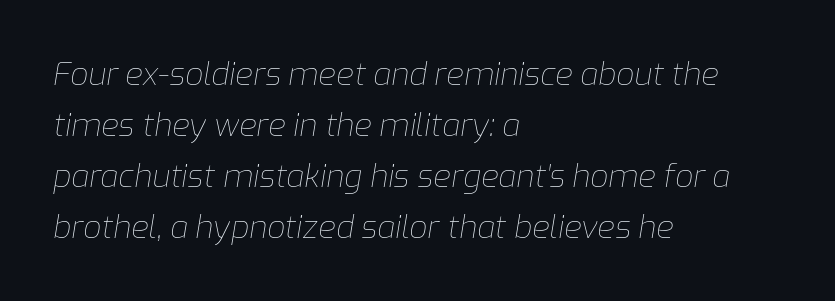
{"italic": "yes", "lean": "right", "slant_degrees": 9, "bold": "no", "weight": "thin", "width": "normal", "stroke_contrast": "low", "x_height": "medium", "monospaced": "no", "underline": "no", "align": "left", "line_spacing": "normal", "line_spacing_ratio": 1.59, "letter_spacing": "normal", "letter_spacing_em": 0.0, "glyph_px": 32}
